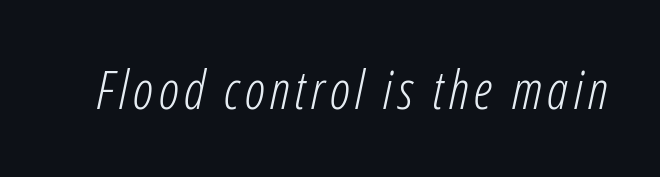
The letters advance in unequal steps, a hallmark of proportional type. A bare baseline throughout the passage. Stems here are at most as thick as an everyday book face. These lines were composed using italics.
